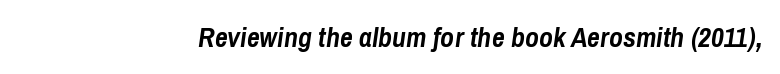
Honestly, there is no underline to notice here at all. Compared with ordinary roman type, these characters are visibly tilted. As a designer I'd log this as weight 700, bold. Is this a fixed-width face? No — the glyphs have proportional, varying widths.
